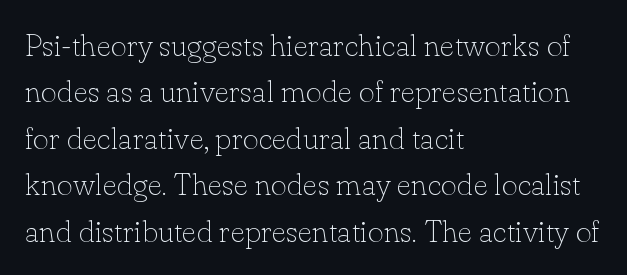
Q: Is the text bold? A: No.
Q: Is the text italic (slanted)? A: No, it is upright.
Q: Is the typeface a serif or a sans-serif typeface? A: Serif.
Q: Is the text underlined? A: No.
Q: How is the paragraph aligned? A: Left-aligned.
Q: Is the spacing between letters normal or unusually wide? A: Normal.
Q: Is the spacing between lines tight, normal or loose? A: Normal.
Q: Width (condensed, normal, or wide)? A: Normal.
Q: Stroke contrast? A: Low.
Q: x-height? A: Small.
Q: Monospaced? A: No.
